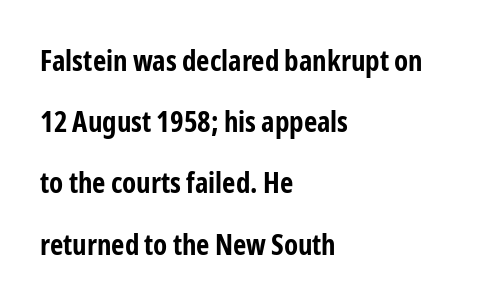
{"serif": "no", "italic": "no", "bold": "yes", "weight": "bold", "width": "condensed", "stroke_contrast": "low", "x_height": "medium", "monospaced": "no", "underline": "no", "align": "left", "line_spacing": "loose", "line_spacing_ratio": 2.11, "letter_spacing": "normal", "letter_spacing_em": 0.0, "glyph_px": 29}
